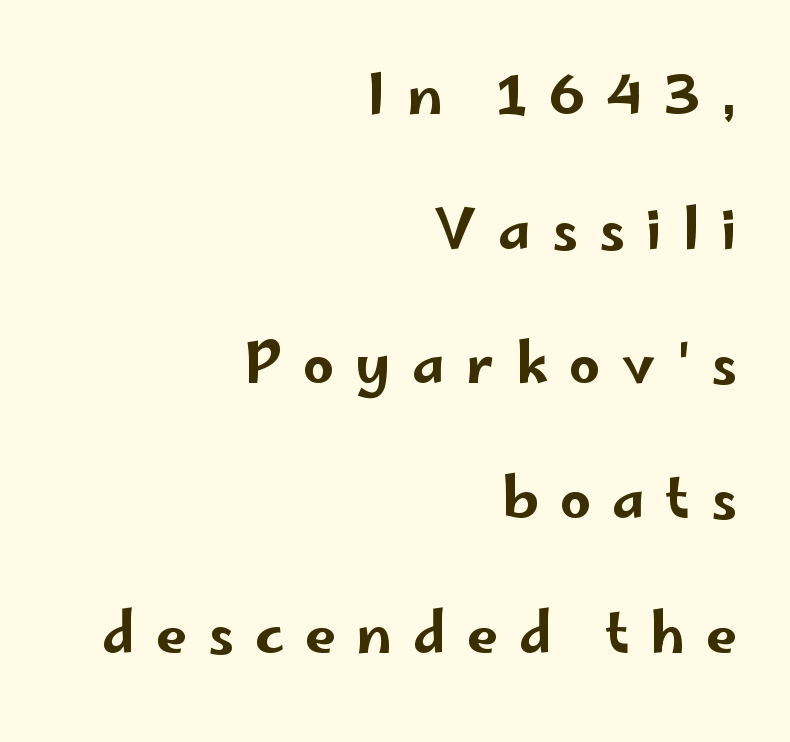
Q: Is the text italic (slanted)? A: No, it is upright.
Q: Is the typeface a serif or a sans-serif typeface? A: Sans-serif.
Q: Is the text underlined? A: No.
Q: How is the paragraph aligned? A: Right-aligned.
Q: Is the spacing between letters normal or unusually wide? A: Unusually wide.
Q: Is the spacing between lines tight, normal or loose? A: Loose.
Q: Width (condensed, normal, or wide)? A: Wide.
Q: Stroke contrast? A: Low.
Q: x-height? A: Small.
Q: Monospaced? A: No.
